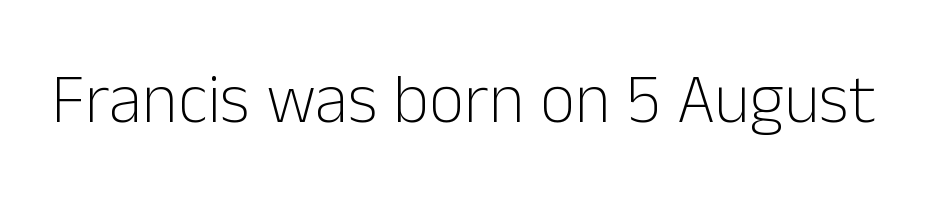
Q: Is the text bold? A: No.
Q: Is the text italic (slanted)? A: No, it is upright.
Q: Is the typeface a serif or a sans-serif typeface? A: Sans-serif.
Q: Is the text underlined? A: No.
Q: Is the spacing between letters normal or unusually wide? A: Normal.
Q: Width (condensed, normal, or wide)? A: Normal.
Q: Stroke contrast? A: Low.
Q: x-height? A: Medium.
Q: Monospaced? A: No.
